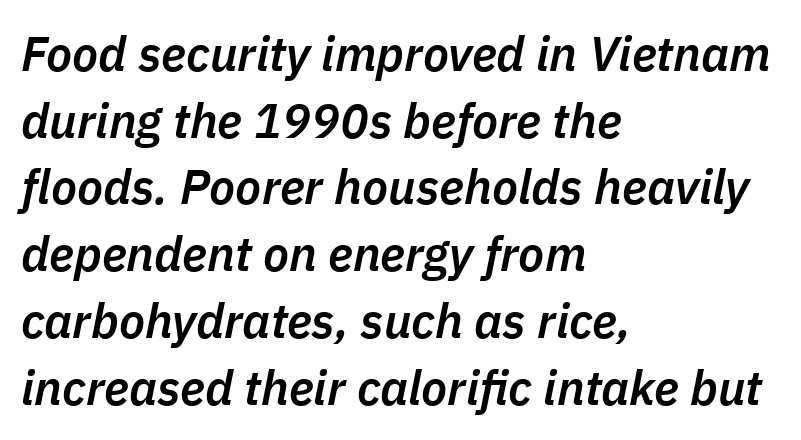
{"italic": "yes", "lean": "right", "slant_degrees": 11, "bold": "semi", "weight": "semibold", "width": "normal", "stroke_contrast": "low", "x_height": "medium", "monospaced": "no", "underline": "no", "align": "left", "line_spacing": "normal", "line_spacing_ratio": 1.39, "letter_spacing": "normal", "letter_spacing_em": 0.0, "glyph_px": 48}
